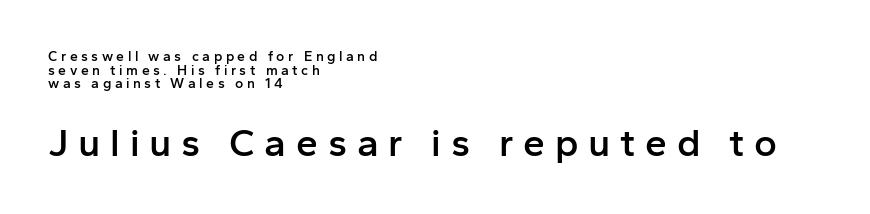
The image shows 39 px semibold sans-serif type, upright; set left-aligned, tight line spacing (0.97x), unusually wide letter spacing (+0.25 em), not underlined; the second (bottom) block is 2.79x larger; low stroke contrast and a medium x-height.
